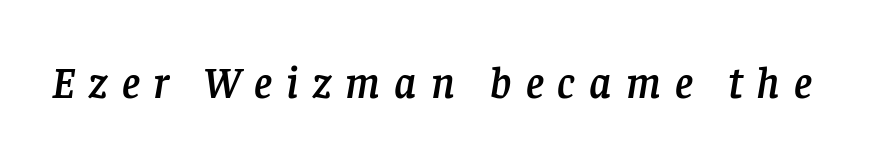
Q: Is the text italic (slanted)? A: Yes, it leans right by about 8 degrees.
Q: Is the typeface a serif or a sans-serif typeface? A: Serif.
Q: Is the text underlined? A: No.
Q: Is the spacing between letters normal or unusually wide? A: Unusually wide.
Q: Width (condensed, normal, or wide)? A: Normal.
Q: Stroke contrast? A: Low.
Q: x-height? A: Large.
Q: Monospaced? A: No.
